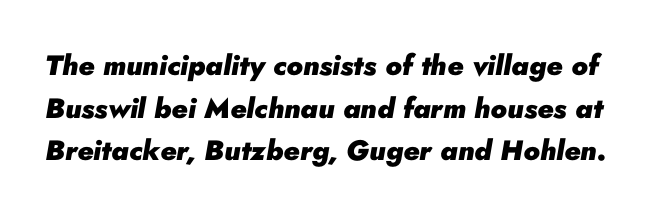
The image shows 28 px heavy type, italic (leaning right); set normal line spacing (1.52x), normal letter spacing, not underlined; low stroke contrast and a small x-height.
